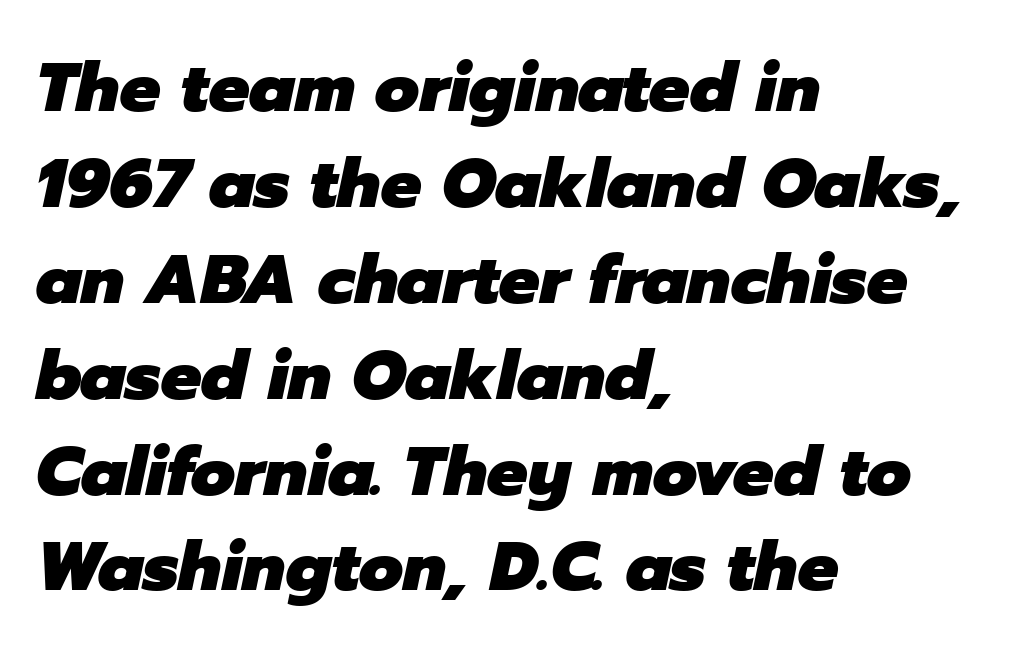
The glyphs have the mass of a bold cut. Glyph-to-glyph distance matches everyday printed text. These lines were composed using italics. The rag falls on the right side of this text block. Interline gaps are of average width in this sample.
